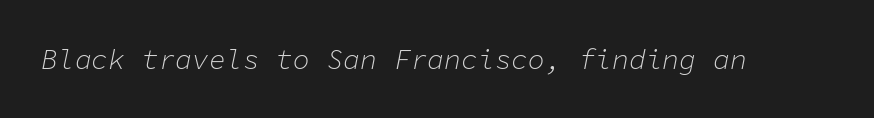
The image shows 28 px light type, italic (leaning right), monospaced; set normal letter spacing, not underlined; low stroke contrast and a medium x-height.
